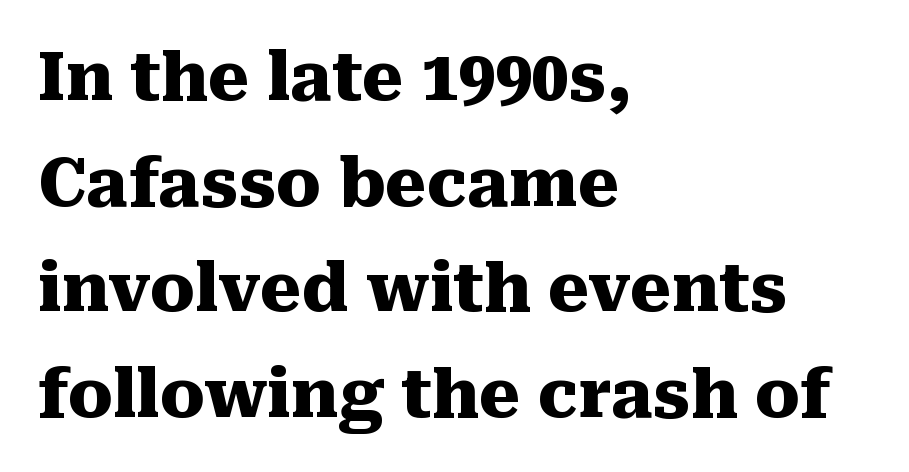
Proportional: the letters do not fall into vertical columns. The string is rendered with underlining switched off. In terms of letterspacing, this is plain default setting. Vertical spacing — default.
